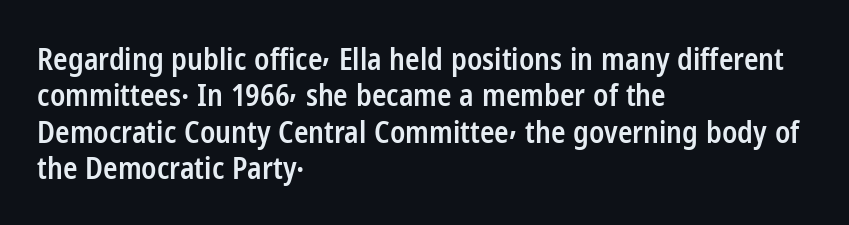
{"serif": "no", "italic": "no", "bold": "semi", "weight": "semibold", "width": "condensed", "stroke_contrast": "low", "x_height": "medium", "monospaced": "no", "underline": "no", "align": "left", "line_spacing_ratio": 1.21, "letter_spacing": "normal", "letter_spacing_em": 0.0, "glyph_px": 30}
